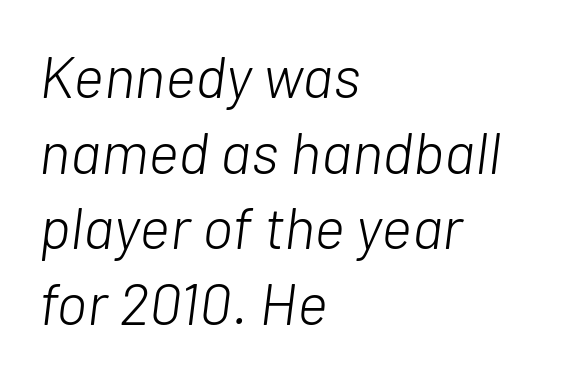
{"italic": "yes", "lean": "right", "slant_degrees": 7, "bold": "no", "weight": "light", "width": "normal", "stroke_contrast": "low", "x_height": "medium", "monospaced": "no", "underline": "no", "align": "left", "line_spacing": "normal", "line_spacing_ratio": 1.28, "letter_spacing": "normal", "letter_spacing_em": 0.0, "glyph_px": 59}
